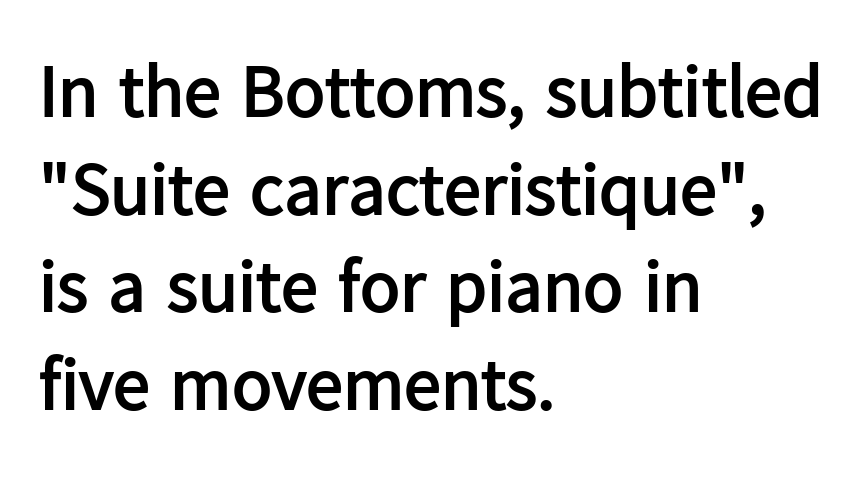
Q: Is the text bold? A: Yes.
Q: Is the text italic (slanted)? A: No, it is upright.
Q: Is the typeface a serif or a sans-serif typeface? A: Sans-serif.
Q: Is the text underlined? A: No.
Q: How is the paragraph aligned? A: Left-aligned.
Q: Is the spacing between letters normal or unusually wide? A: Normal.
Q: Is the spacing between lines tight, normal or loose? A: Normal.
Q: Width (condensed, normal, or wide)? A: Normal.
Q: Stroke contrast? A: Low.
Q: x-height? A: Medium.
Q: Monospaced? A: No.
